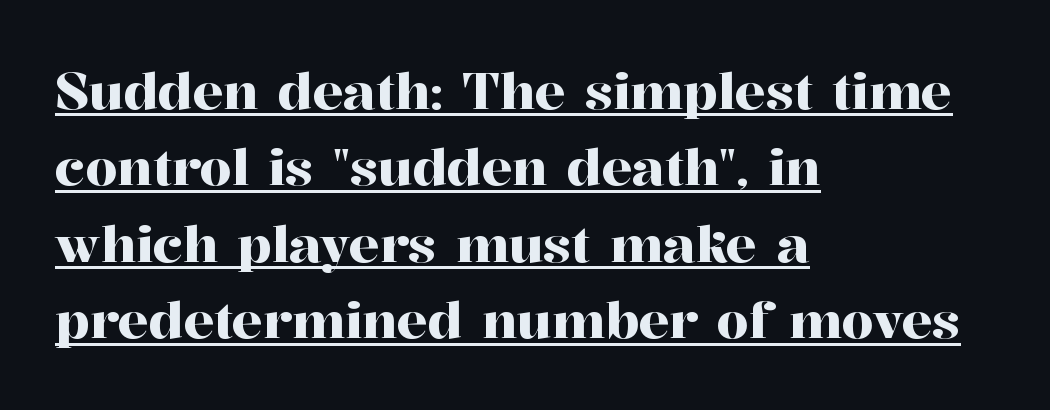
Q: Is the text italic (slanted)? A: No, it is upright.
Q: Is the typeface a serif or a sans-serif typeface? A: Serif.
Q: Is the text underlined? A: Yes.
Q: How is the paragraph aligned? A: Left-aligned.
Q: Is the spacing between letters normal or unusually wide? A: Normal.
Q: Is the spacing between lines tight, normal or loose? A: Normal.
Q: Width (condensed, normal, or wide)? A: Normal.
Q: Stroke contrast? A: High.
Q: x-height? A: Medium.
Q: Monospaced? A: No.
